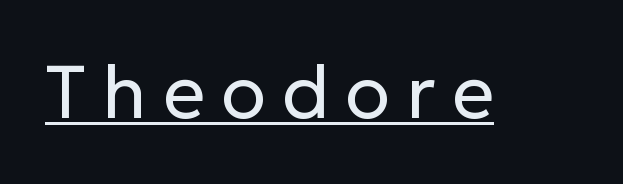
Q: Is the text bold? A: No.
Q: Is the text italic (slanted)? A: No, it is upright.
Q: Is the typeface a serif or a sans-serif typeface? A: Sans-serif.
Q: Is the text underlined? A: Yes.
Q: Is the spacing between letters normal or unusually wide? A: Unusually wide.
Q: Width (condensed, normal, or wide)? A: Normal.
Q: Stroke contrast? A: Low.
Q: x-height? A: Medium.
Q: Monospaced? A: No.
